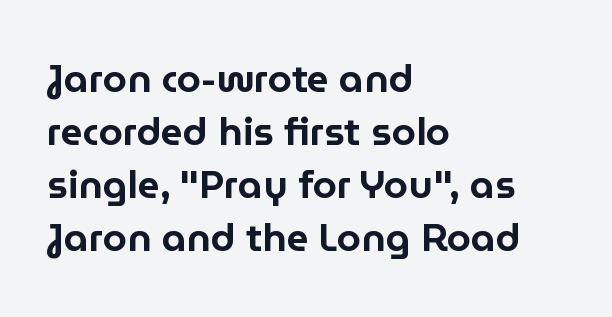
{"serif": "no", "italic": "no", "width": "normal", "stroke_contrast": "low", "x_height": "medium", "monospaced": "no", "underline": "no", "align": "left", "line_spacing": "normal", "line_spacing_ratio": 1.36, "letter_spacing": "normal", "letter_spacing_em": 0.0, "glyph_px": 39}
